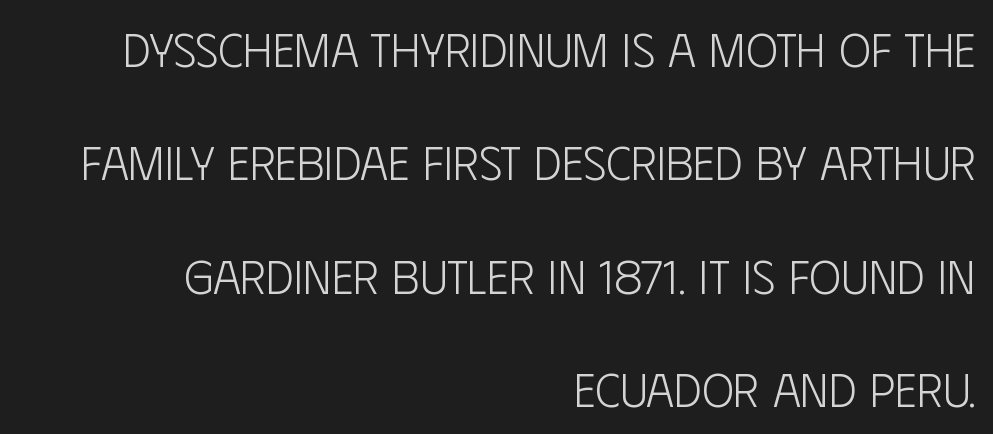
Spacing verdict: proportional, widths tailored to each character. One-word summary of the alignment: right. Spacing between characters is what you'd get straight out of the box. Posture: straight, roman, zero tilt.
